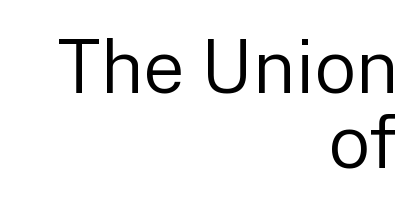
The image shows 74 px regular-weight sans-serif type, upright; set right-aligned, tight line spacing (1.02x), normal letter spacing, not underlined; low stroke contrast and a medium x-height.
